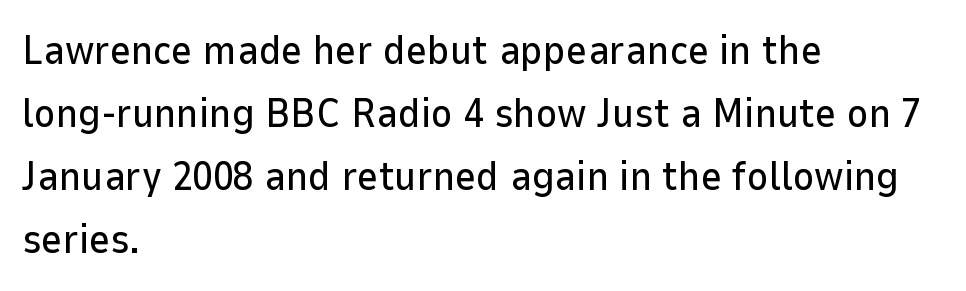
The horizontal fit of the characters is conventional and even. Looks like regular typesetting: each glyph gets only the width it needs. Regarding serifs, this sample does without them. The letters stand upright; this is a roman face. Decoration check: the copy has no underline.
